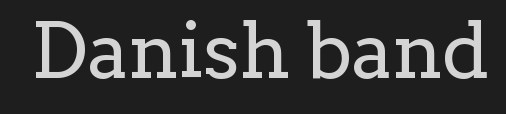
The image shows 77 px regular-weight serif type, upright; set normal letter spacing, not underlined; low stroke contrast and a medium x-height.
